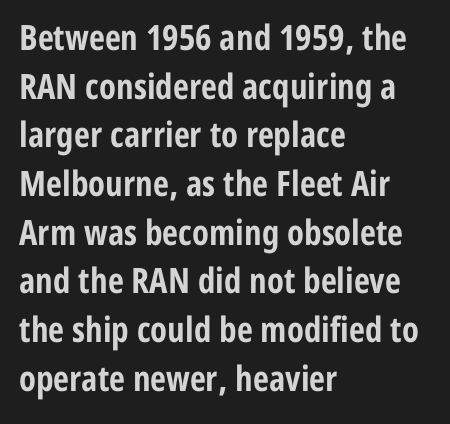
{"serif": "no", "italic": "no", "bold": "yes", "weight": "bold", "width": "condensed", "stroke_contrast": "low", "x_height": "medium", "monospaced": "no", "underline": "no", "align": "left", "line_spacing": "normal", "line_spacing_ratio": 1.39, "letter_spacing": "normal", "letter_spacing_em": 0.0, "glyph_px": 35}
